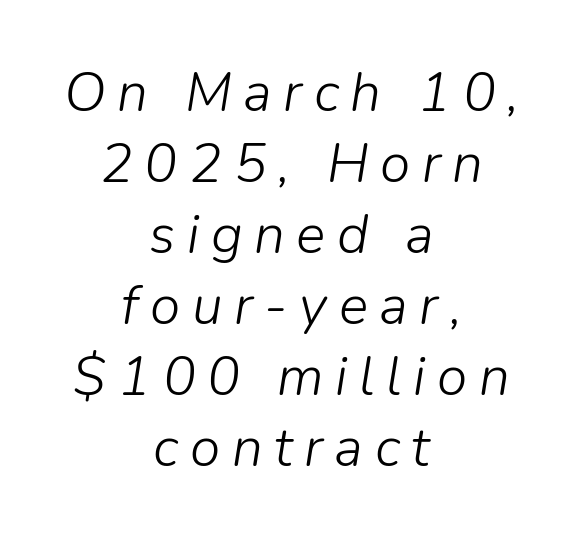
{"italic": "yes", "lean": "right", "slant_degrees": 9, "bold": "no", "weight": "light", "width": "normal", "stroke_contrast": "low", "x_height": "medium", "monospaced": "no", "underline": "no", "align": "center", "line_spacing": "normal", "line_spacing_ratio": 1.29, "letter_spacing": "wide", "letter_spacing_em": 0.21, "glyph_px": 55}
